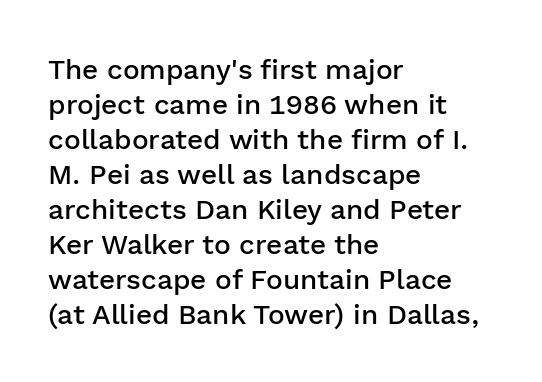
The lines sit at an ordinary, default distance from one another. This rendering features lettering with no underline. Inter-character spacing is left at the font's built-in metrics. Proportional: the letters do not fall into vertical columns. How heavy is the stroke? Medium-heavy — a semibold, shy of bold. The specimen reads as upright at a glance.
